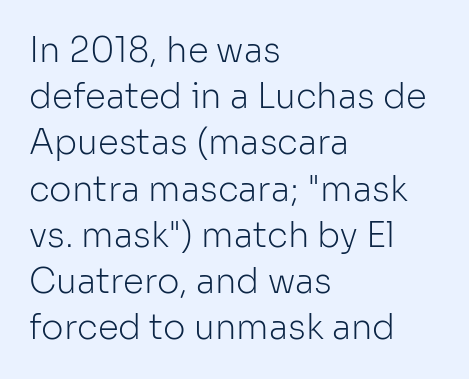
The image shows 34 px light sans-serif type, upright; set left-aligned, normal line spacing (1.36x), normal letter spacing, not underlined; low stroke contrast and a medium x-height.
